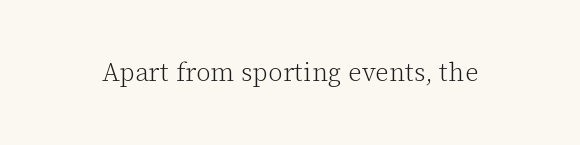
The image shows 26 px text type, upright; set normal letter spacing, not underlined.
